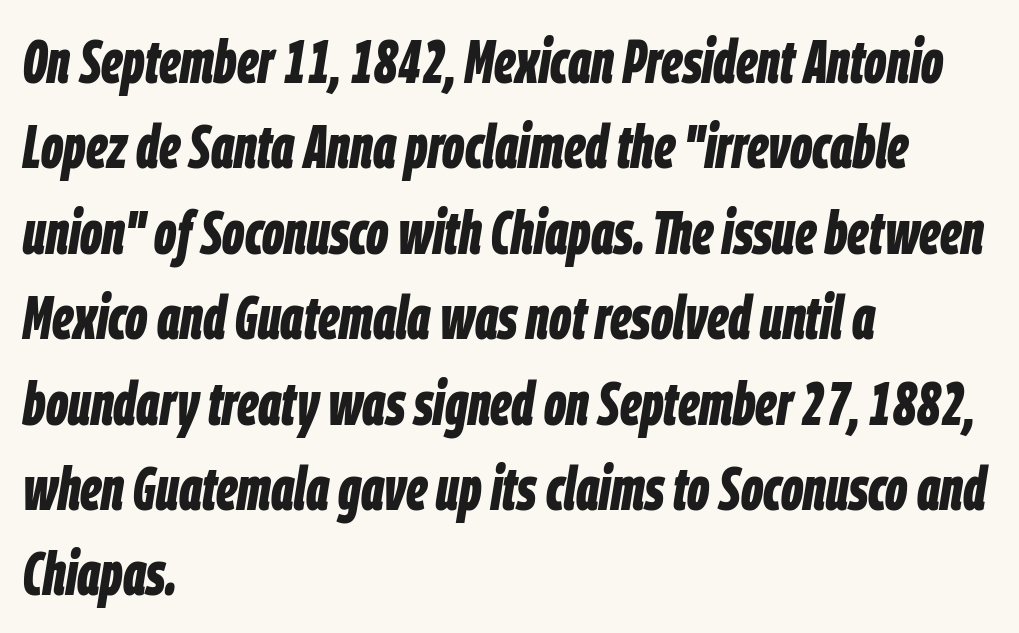
The image shows 61 px bold, condensed type, italic (leaning right); set left-aligned, normal line spacing (1.4x), normal letter spacing, not underlined; low stroke contrast and a large x-height.
